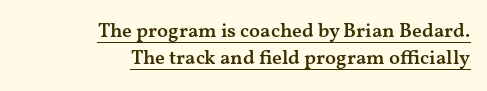
{"italic": "no", "bold": "semi", "underline": "yes", "align": "right", "line_spacing": "normal", "line_spacing_ratio": 1.36, "letter_spacing": "normal", "letter_spacing_em": 0.0, "glyph_px": 20}
